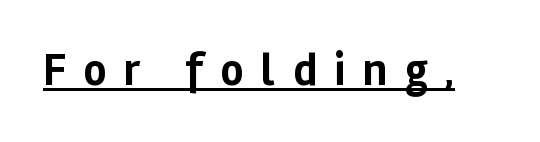
A typesetter would call this proportional, since set widths differ per character. Every character sits straight up, as roman type does. Like a heading marked for emphasis, these lines bear an underscore. What kind of face is this? One without serifs — a sans.
